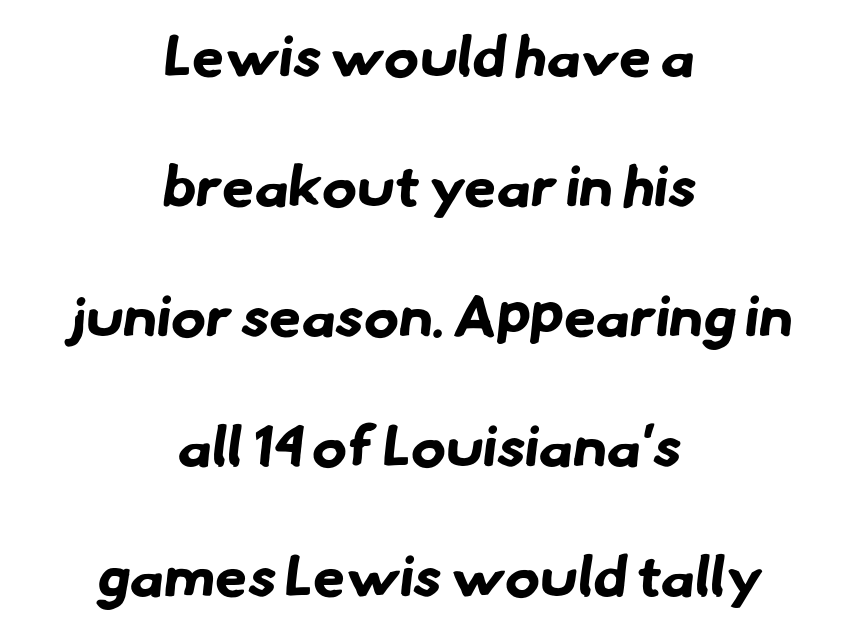
The image shows 58 px bold sans-serif type; set centered, loose line spacing (2.24x), normal letter spacing, not underlined; low stroke contrast and a small x-height.
